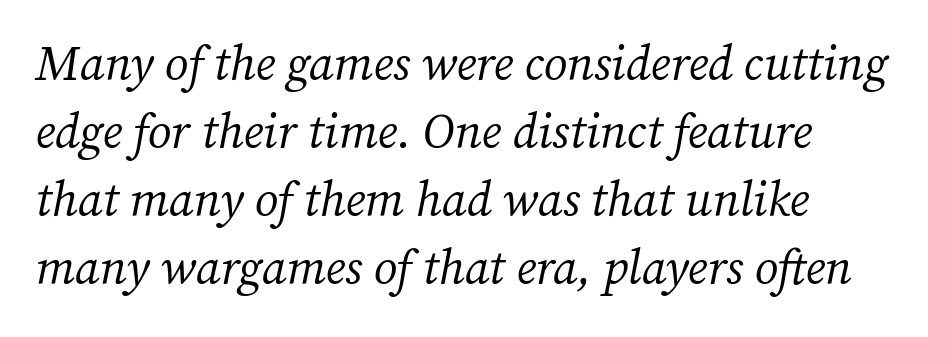
The image shows 48 px regular-weight serif type, italic (leaning right); set normal line spacing (1.42x), normal letter spacing, not underlined; medium stroke contrast and a medium x-height.
